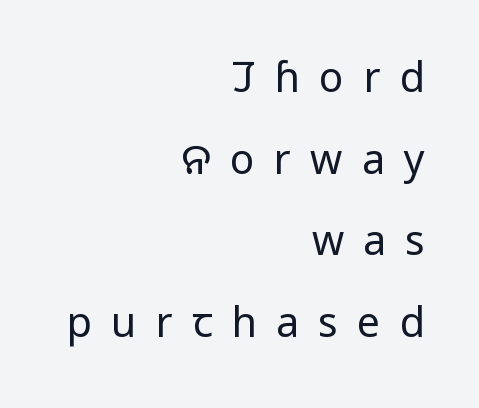
Q: Is the text bold? A: No.
Q: Is the text italic (slanted)? A: No, it is upright.
Q: Is the typeface a serif or a sans-serif typeface? A: Sans-serif.
Q: Is the text underlined? A: No.
Q: How is the paragraph aligned? A: Right-aligned.
Q: Is the spacing between letters normal or unusually wide? A: Unusually wide.
Q: Is the spacing between lines tight, normal or loose? A: Loose.
Q: Width (condensed, normal, or wide)? A: Condensed.
Q: Stroke contrast? A: Low.
Q: x-height? A: Large.
Q: Monospaced? A: No.
